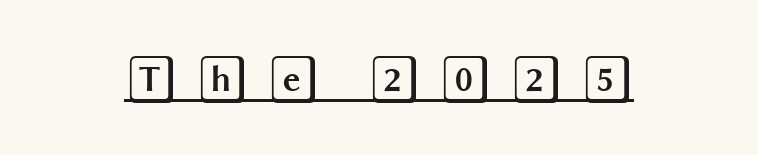
Q: Is the text italic (slanted)? A: No, it is upright.
Q: Is the text underlined? A: Yes.
Q: Is the spacing between letters normal or unusually wide? A: Unusually wide.
Q: Width (condensed, normal, or wide)? A: Wide.
Q: x-height? A: Large.
